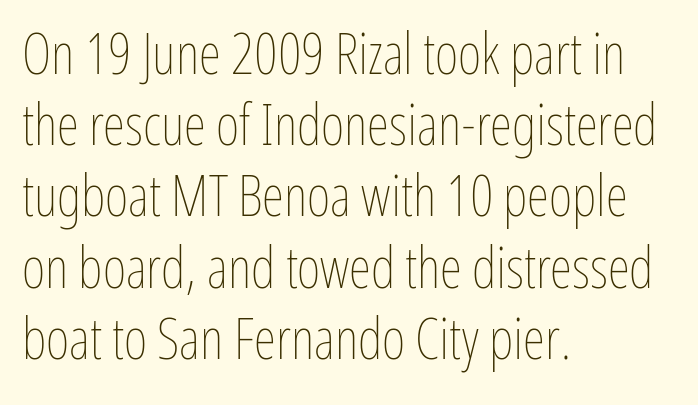
The image shows 57 px thin, condensed type, upright; set left-aligned, normal line spacing (1.25x), normal letter spacing, not underlined; low stroke contrast and a medium x-height.
